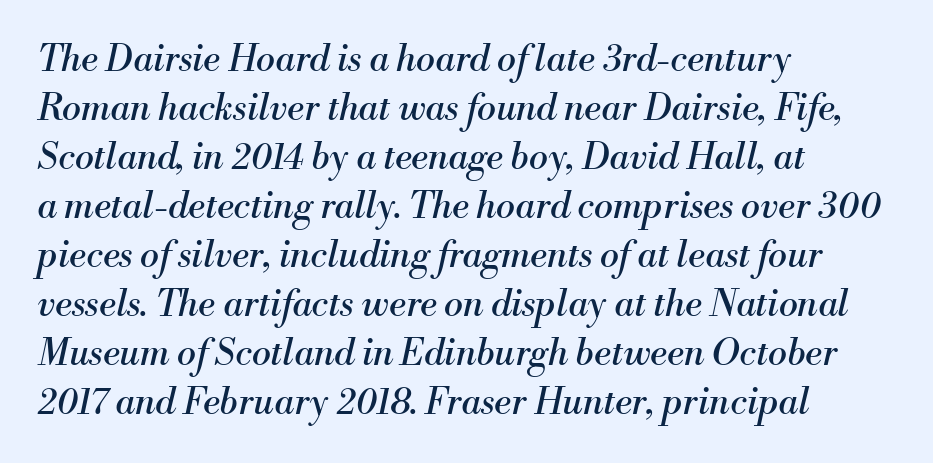
Varying glyph widths throughout — classic text-font behaviour. When letters slant like this, we call the style italic. In terms of leading, this rendering sits right in the middle. Does extra space separate the letters? No, they use regular spacing.
